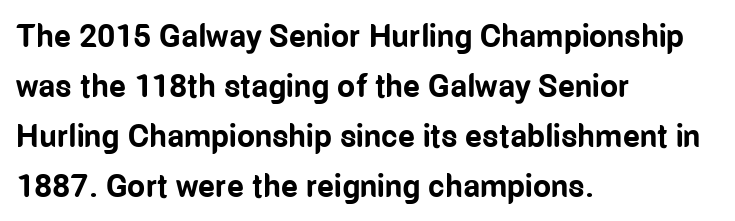
{"serif": "no", "italic": "no", "bold": "yes", "weight": "bold", "width": "condensed", "stroke_contrast": "low", "x_height": "medium", "monospaced": "no", "underline": "no", "align": "left", "line_spacing": "normal", "line_spacing_ratio": 1.56, "letter_spacing": "normal", "letter_spacing_em": 0.0, "glyph_px": 32}
